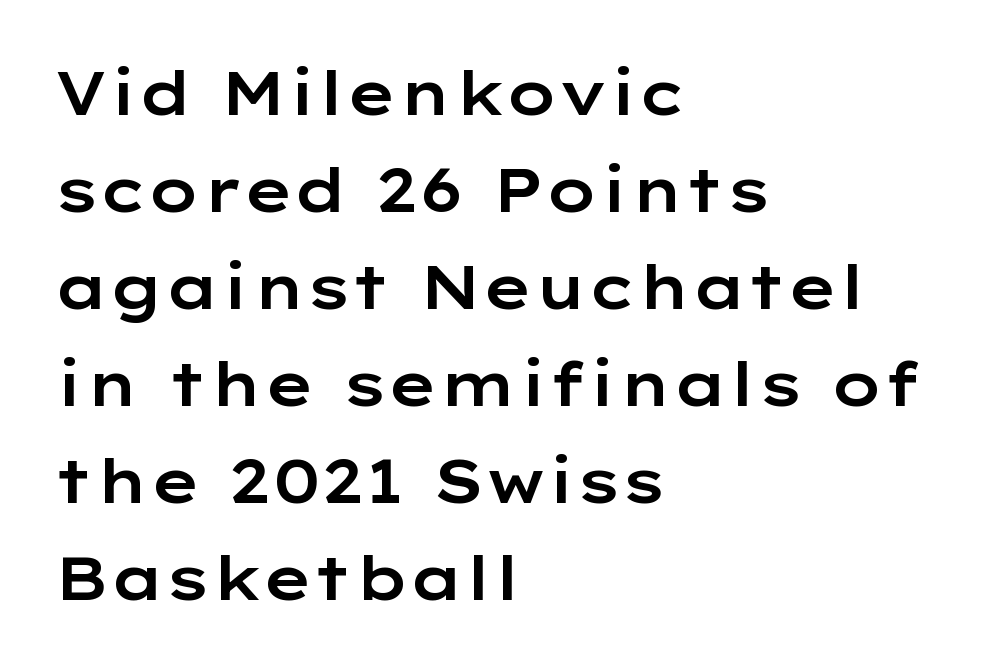
Whoever set this chose a conventional vertical rhythm. Is the block centered? No — it sits flush against the left margin. Honestly, there is no underline to notice here at all. No extra tracking has been applied to these lines.
